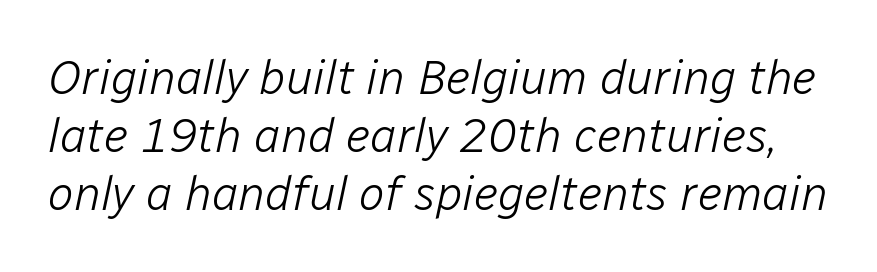
Q: Is the text bold? A: No.
Q: Is the text italic (slanted)? A: Yes, it leans right by about 12 degrees.
Q: Is the text underlined? A: No.
Q: Is the spacing between letters normal or unusually wide? A: Normal.
Q: Width (condensed, normal, or wide)? A: Normal.
Q: Stroke contrast? A: Low.
Q: x-height? A: Medium.
Q: Monospaced? A: No.
